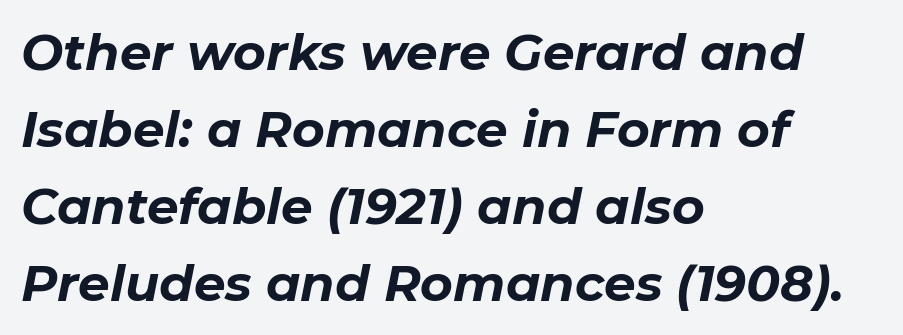
{"italic": "yes", "lean": "right", "slant_degrees": 11, "bold": "yes", "weight": "bold", "width": "normal", "stroke_contrast": "low", "x_height": "medium", "monospaced": "no", "underline": "no", "align": "left", "line_spacing": "normal", "line_spacing_ratio": 1.54, "letter_spacing": "normal", "letter_spacing_em": 0.0, "glyph_px": 50}
